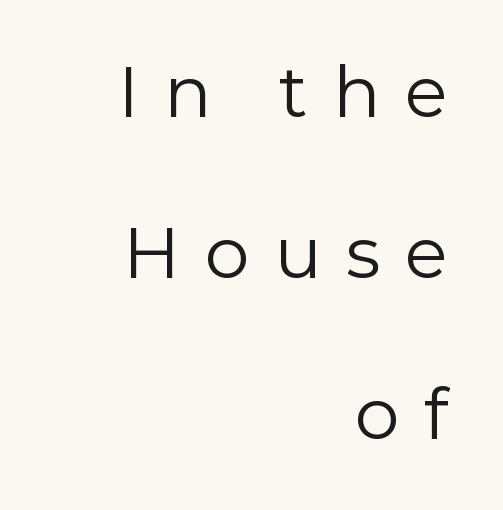
{"serif": "no", "italic": "no", "bold": "no", "weight": "light", "width": "normal", "x_height": "medium", "monospaced": "no", "underline": "no", "align": "right", "line_spacing": "loose", "line_spacing_ratio": 2.09, "letter_spacing": "wide", "letter_spacing_em": 0.32, "glyph_px": 77}
